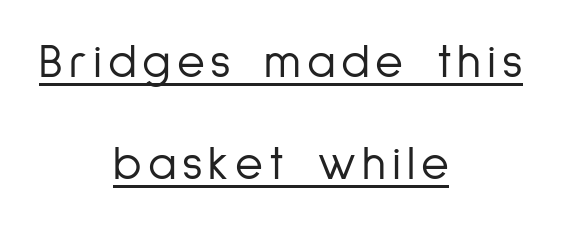
Q: Is the text bold? A: No.
Q: Is the text italic (slanted)? A: No, it is upright.
Q: Is the typeface a serif or a sans-serif typeface? A: Sans-serif.
Q: Is the text underlined? A: Yes.
Q: How is the paragraph aligned? A: Centered.
Q: Is the spacing between lines tight, normal or loose? A: Loose.
Q: Width (condensed, normal, or wide)? A: Condensed.
Q: Stroke contrast? A: Low.
Q: x-height? A: Medium.
Q: Monospaced? A: No.
